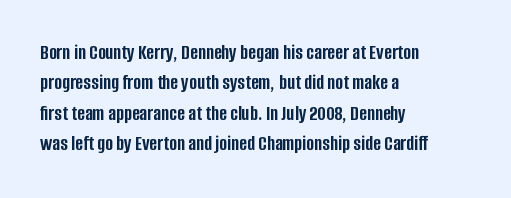
The image shows 21 px bold type, upright; set left-aligned, normal line spacing (1.45x), normal letter spacing, not underlined.
